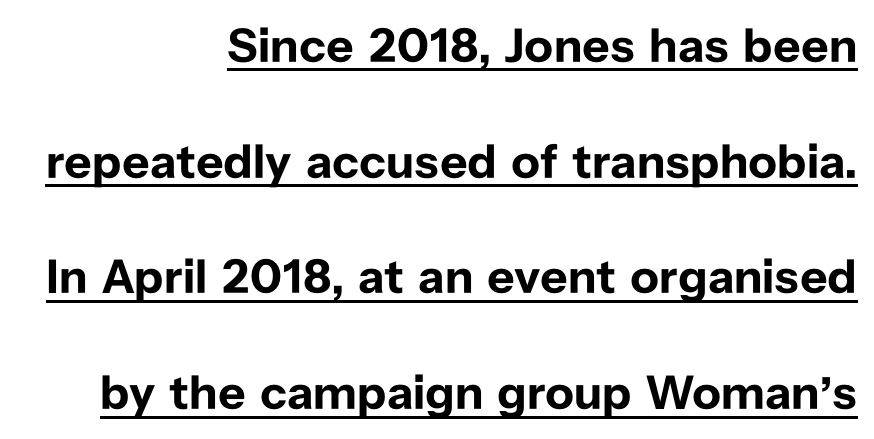
A continuous stroke trails under the words, as in a hyperlink. You could not count columns in this text — the font is proportionally spaced. Baseline-to-baseline distance is far greater than the letter height. Italic: no, the glyphs are upright roman. This is sans-serif lettering, the kind often seen on screens and signage. As a designer I'd log this as weight 700, bold.
